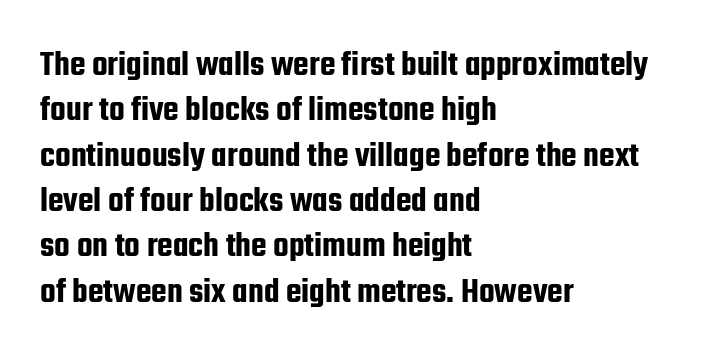
{"serif": "no", "italic": "no", "width": "condensed", "stroke_contrast": "low", "x_height": "medium", "monospaced": "no", "underline": "no", "align": "left", "line_spacing": "normal", "line_spacing_ratio": 1.26, "letter_spacing": "normal", "letter_spacing_em": 0.0, "glyph_px": 36}
